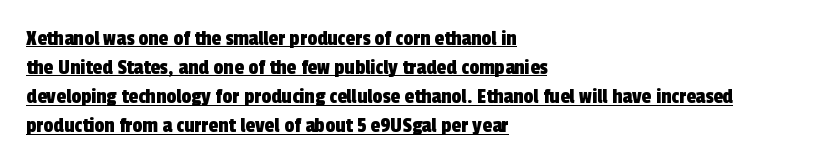
{"underline": "yes", "align": "left", "line_spacing": "normal", "line_spacing_ratio": 1.32, "letter_spacing": "normal", "letter_spacing_em": 0.0, "glyph_px": 22}
